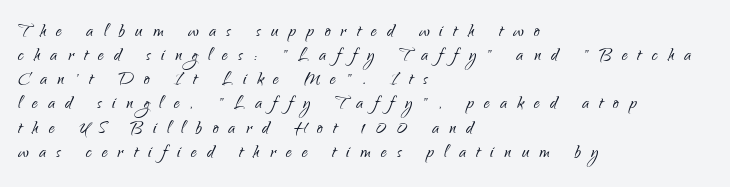
The strip under each line holds only bare page. Leading is clearly below the norm, producing a dense column. These lines have a slow, spaced-out rhythm from letter to letter. The typesetting does not lean heavy: it is not bold.
